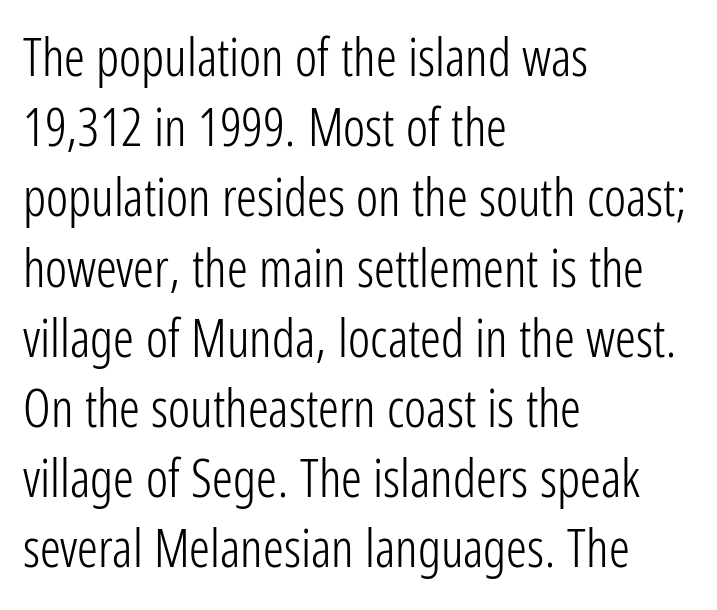
{"serif": "no", "italic": "no", "bold": "no", "weight": "light", "width": "condensed", "stroke_contrast": "low", "x_height": "medium", "monospaced": "no", "underline": "no", "align": "left", "line_spacing": "normal", "line_spacing_ratio": 1.35, "letter_spacing": "normal", "letter_spacing_em": 0.0, "glyph_px": 52}
